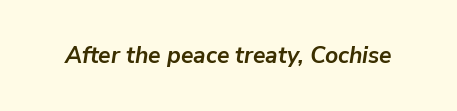
The image shows 23 px bold type, italic (leaning right); set normal letter spacing, not underlined.
